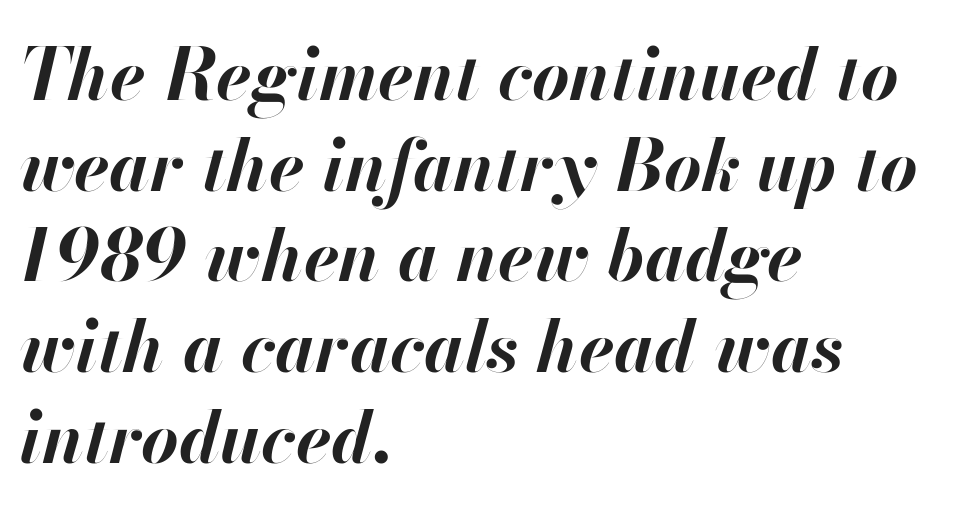
Q: Is the text bold? A: Yes.
Q: Is the text italic (slanted)? A: Yes, it leans right by about 13 degrees.
Q: Is the text underlined? A: No.
Q: How is the paragraph aligned? A: Left-aligned.
Q: Is the spacing between letters normal or unusually wide? A: Normal.
Q: Is the spacing between lines tight, normal or loose? A: Normal.
Q: Width (condensed, normal, or wide)? A: Normal.
Q: Stroke contrast? A: High.
Q: x-height? A: Small.
Q: Monospaced? A: No.
